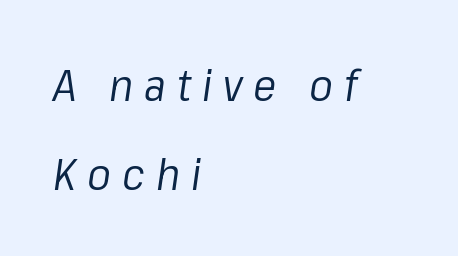
Q: Is the text bold? A: No.
Q: Is the text italic (slanted)? A: Yes, it leans right by about 8 degrees.
Q: Is the text underlined? A: No.
Q: How is the paragraph aligned? A: Left-aligned.
Q: Is the spacing between letters normal or unusually wide? A: Unusually wide.
Q: Is the spacing between lines tight, normal or loose? A: Loose.
Q: Width (condensed, normal, or wide)? A: Normal.
Q: Stroke contrast? A: Low.
Q: x-height? A: Medium.
Q: Monospaced? A: No.
